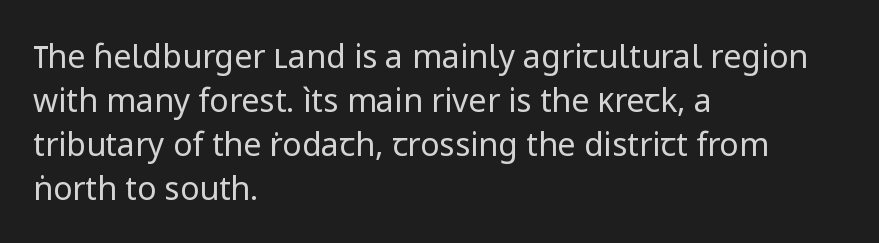
{"serif": "no", "italic": "no", "bold": "no", "weight": "regular", "width": "normal", "stroke_contrast": "low", "x_height": "medium", "monospaced": "no", "underline": "no", "align": "left", "line_spacing": "normal", "line_spacing_ratio": 1.37, "letter_spacing": "normal", "letter_spacing_em": 0.0, "glyph_px": 32}
